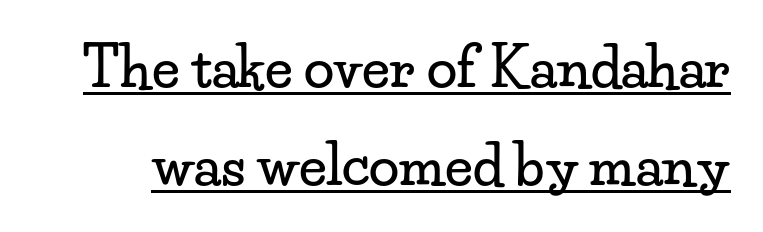
Nope, not italic — everything's standing straight. The glyphs in this specimen are seriffed. These characters rest on top of a visible drawn line. A typesetter would call this proportional, since set widths differ per character. Compared with typical body copy, the letter spacing here is the same.
